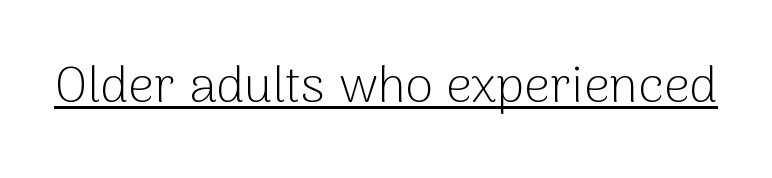
Q: Is the text bold? A: No.
Q: Is the text italic (slanted)? A: No, it is upright.
Q: Is the typeface a serif or a sans-serif typeface? A: Sans-serif.
Q: Is the text underlined? A: Yes.
Q: Is the spacing between letters normal or unusually wide? A: Normal.
Q: Width (condensed, normal, or wide)? A: Normal.
Q: Stroke contrast? A: Low.
Q: x-height? A: Medium.
Q: Monospaced? A: No.
